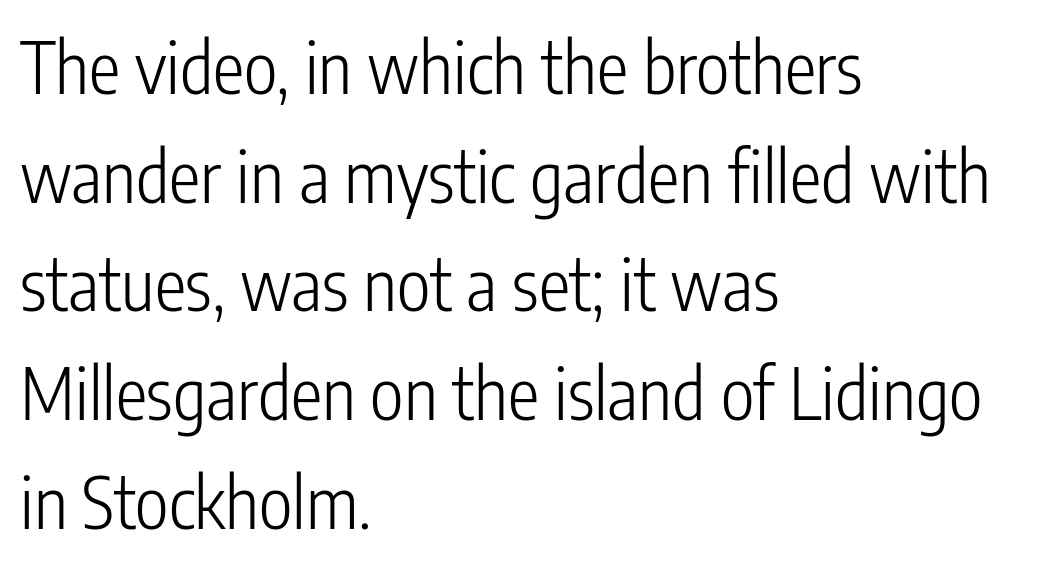
The image shows 71 px light, condensed sans-serif type, upright; set left-aligned, normal line spacing (1.53x), normal letter spacing, not underlined; low stroke contrast and a medium x-height.
